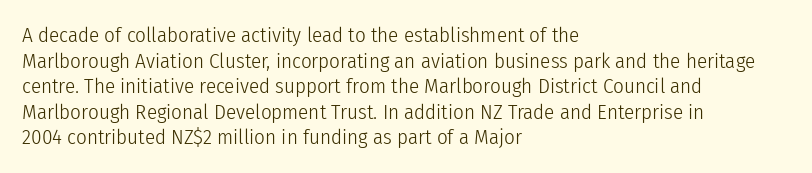
The image shows 21 px text type, upright; set left-aligned, line spacing 1.22x, normal letter spacing, not underlined.
